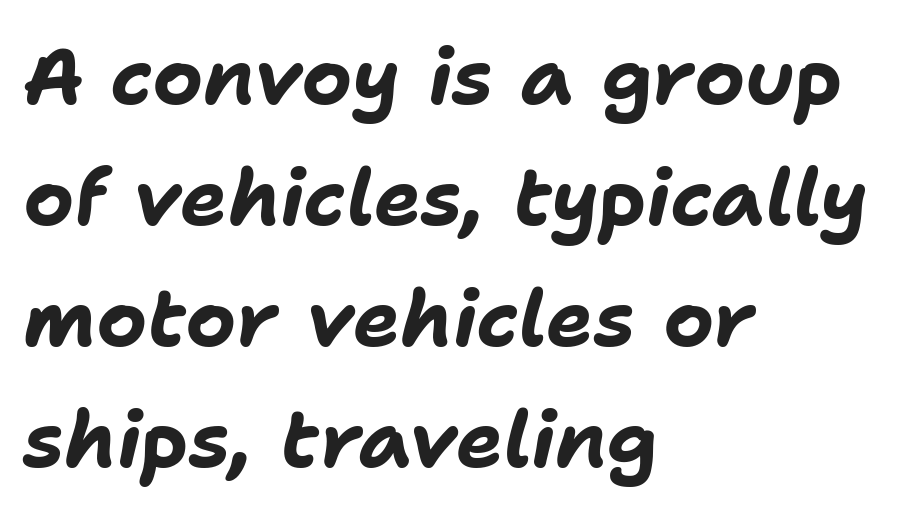
The image shows 79 px bold type, italic (leaning right); set left-aligned, normal line spacing (1.53x), normal letter spacing, not underlined; low stroke contrast and a medium x-height.
